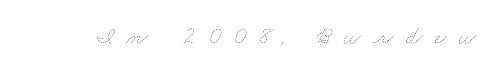
{"bold": "no", "underline": "no", "letter_spacing": "wide", "letter_spacing_em": 0.46, "glyph_px": 25}
